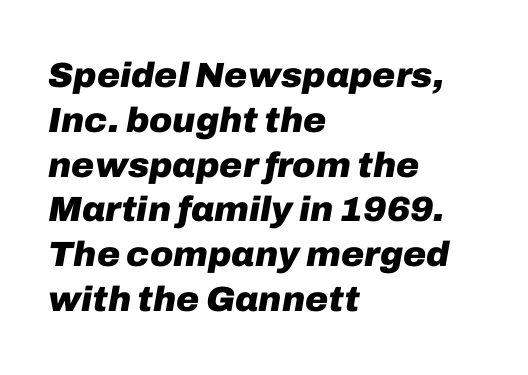
The lines in this sample share a left origin and differ only in where they stop. In terms of leading, this rendering sits right in the middle. Beneath every word, the page is bare. A dark, heavy texture on the line: the type is bold.
